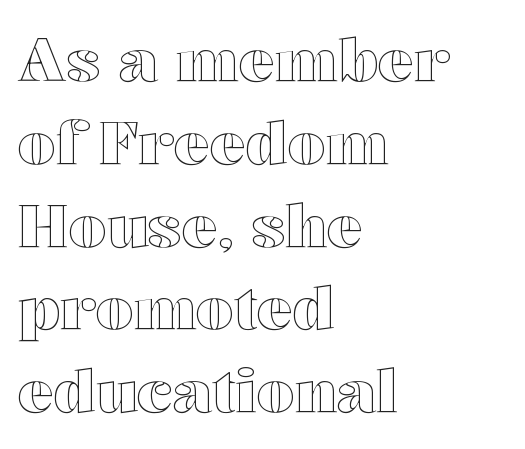
{"italic": "no", "width": "wide", "x_height": "medium", "monospaced": "no", "underline": "no", "align": "left", "line_spacing": "normal", "line_spacing_ratio": 1.38, "letter_spacing": "normal", "letter_spacing_em": 0.0, "glyph_px": 60}
